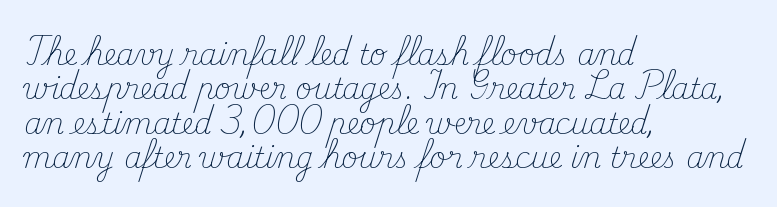
{"serif": "yes", "bold": "no", "weight": "light", "width": "normal", "stroke_contrast": "medium", "x_height": "small", "monospaced": "no", "underline": "no", "align": "left", "line_spacing_ratio": 1.23, "letter_spacing": "normal", "letter_spacing_em": 0.0, "glyph_px": 28}
